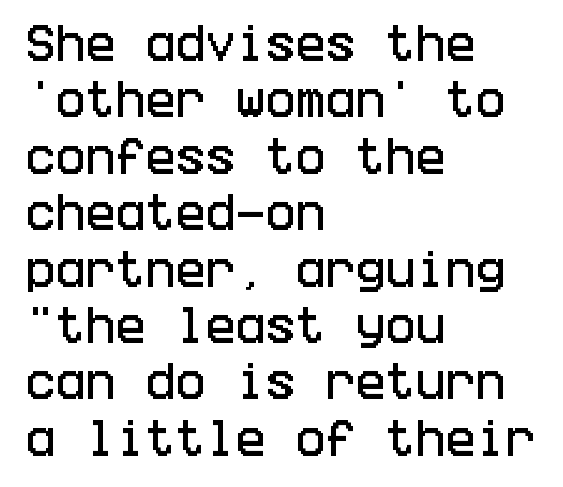
Q: Is the text italic (slanted)? A: No, it is upright.
Q: Is the typeface a serif or a sans-serif typeface? A: Sans-serif.
Q: Is the text underlined? A: No.
Q: How is the paragraph aligned? A: Left-aligned.
Q: Is the spacing between letters normal or unusually wide? A: Normal.
Q: Is the spacing between lines tight, normal or loose? A: Normal.
Q: Width (condensed, normal, or wide)? A: Condensed.
Q: Stroke contrast? A: Low.
Q: x-height? A: Large.
